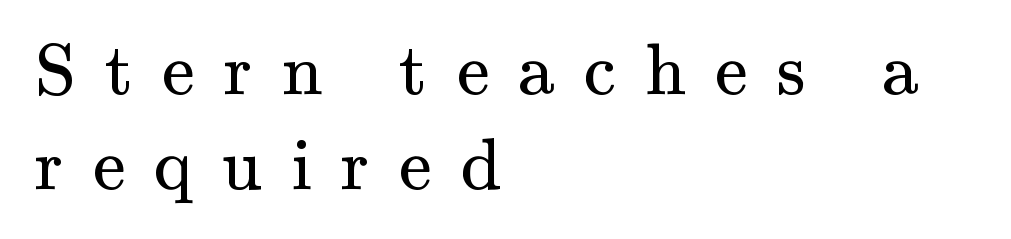
This rendering widens character spacing well past its baseline value. This rendering features lettering with no underline. If you measured baseline to baseline, you'd find a middling distance. The font sits on the lighter half of the weight spectrum, regular included. Typeset ragged right — the left edge is the straight one. These lines are composed in type with serifs.
